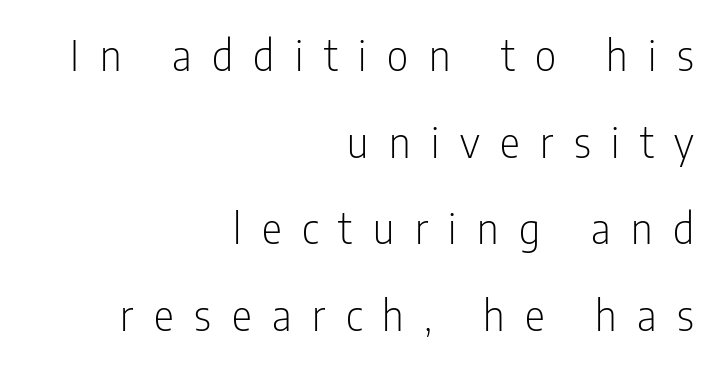
The image shows 42 px light, condensed sans-serif type, upright; set right-aligned, loose line spacing (2.06x), unusually wide letter spacing (+0.49 em), not underlined; low stroke contrast and a medium x-height.
